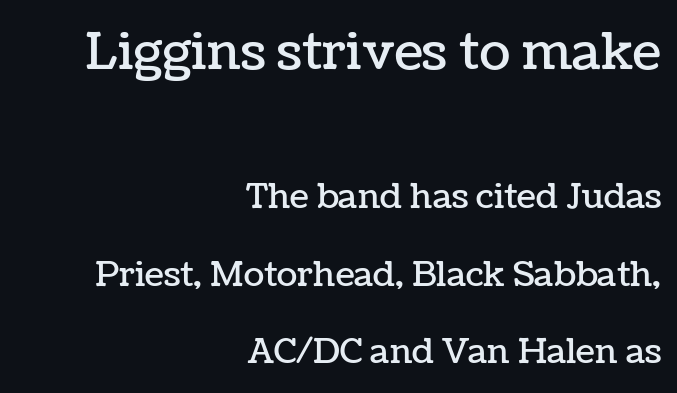
Does the bottom block carry the larger type? No, the top block does. Baseline-to-baseline distance is far greater than the letter height. Character widths vary here, with narrow letters taking less room than wide ones. No word sits above an underline.
